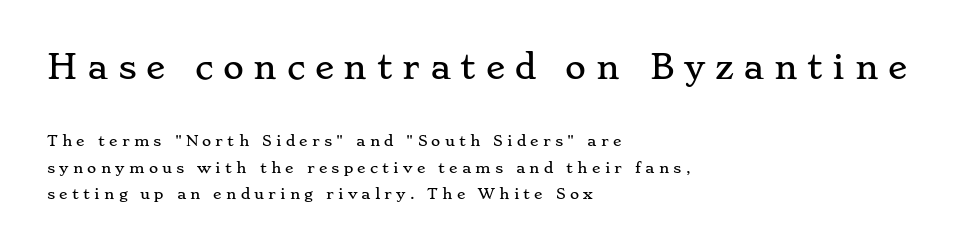
Q: Is the text italic (slanted)? A: No, it is upright.
Q: Is the typeface a serif or a sans-serif typeface? A: Serif.
Q: Is the text underlined? A: No.
Q: How is the paragraph aligned? A: Left-aligned.
Q: Is the spacing between letters normal or unusually wide? A: Unusually wide.
Q: Which block of text is set in a larger size, the first (top) or the second (bottom)? A: The first (top) one.
Q: Width (condensed, normal, or wide)? A: Wide.
Q: Stroke contrast? A: Low.
Q: x-height? A: Small.
Q: Monospaced? A: No.
